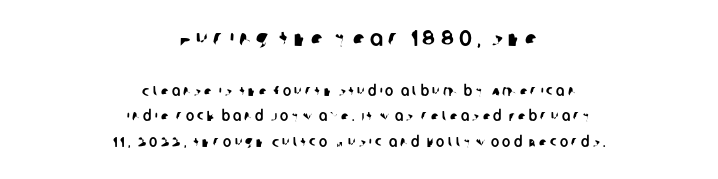
Scale decreases going downward across the two blocks. These lines stack symmetrically, like a column narrowing and widening about its center. Bare-footed words on every line. Glyph-to-glyph distance is far greater than everyday printed text.
